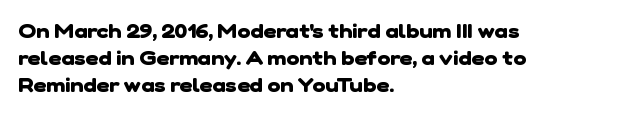
Q: Is the text bold? A: Yes.
Q: Is the text underlined? A: No.
Q: How is the paragraph aligned? A: Left-aligned.
Q: Is the spacing between letters normal or unusually wide? A: Normal.
Q: Is the spacing between lines tight, normal or loose? A: Normal.
